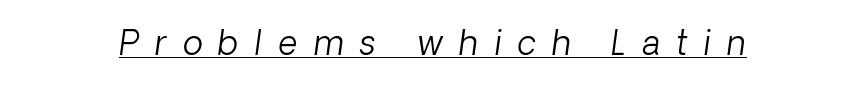
The image shows 33 px light type, italic (leaning right); set unusually wide letter spacing (+0.49 em), underlined; low stroke contrast and a medium x-height.
